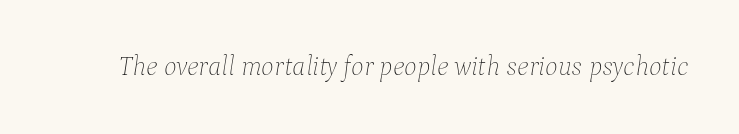
Rendered with sloped, italic letterforms. The strokes carry an ordinary text weight at most. How are the letters spaced? Ordinarily, with no added tracking. The zone under the glyphs is completely vacant.
